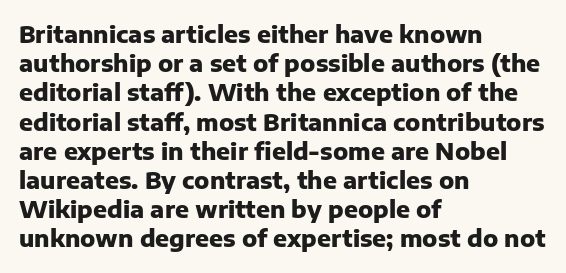
Is the block centered? No — it sits flush against the left margin. Strong, thick strokes mark this as bold type. Plain, unruled lines of type. Nothing unusual about the tracking: characters are spaced as the font intends. When letters stand straight like this, we call the style roman or upright. One glance says typical: line gaps are just what's usual.
